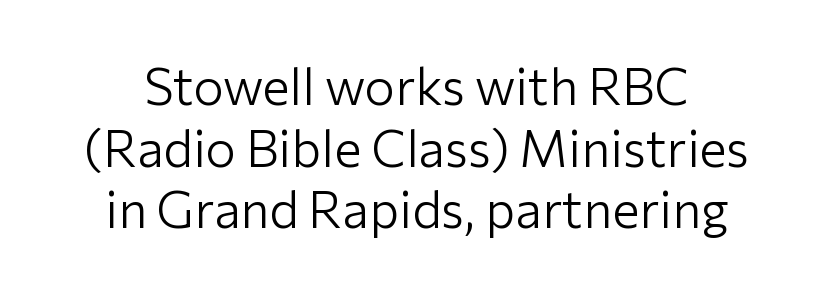
Posture: vertical. Compared with typical body copy, the letter spacing here is the same. Look at the bottom of the vertical strokes: they stop flat, with no serifs. Note the varied advance widths — an 'i' is clearly narrower than an 'm'.
